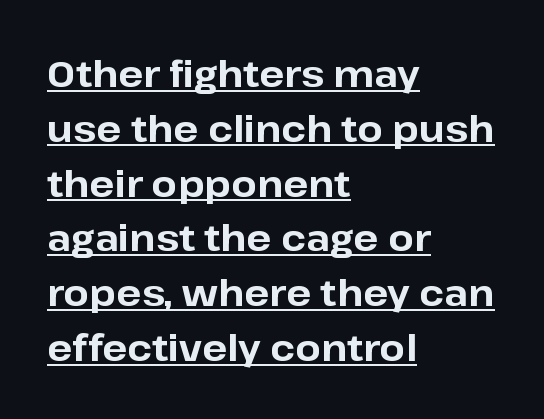
The image shows 37 px bold sans-serif type, upright; set left-aligned, normal line spacing (1.48x), normal letter spacing, underlined; low stroke contrast and a medium x-height.
